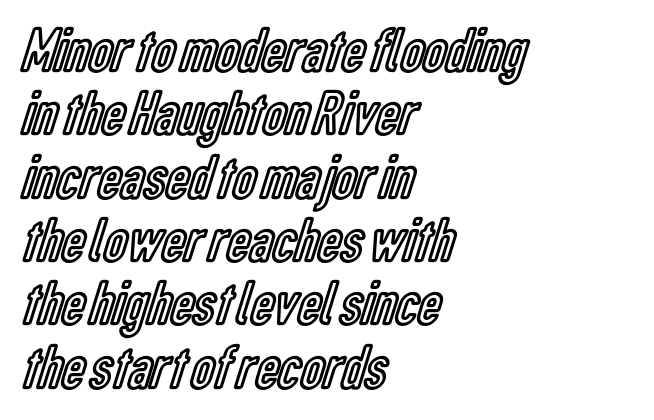
Is there much room between lines? No — they nearly touch. A typesetter would call this proportional, since set widths differ per character. Leftover space on each line is placed entirely after the last word.
